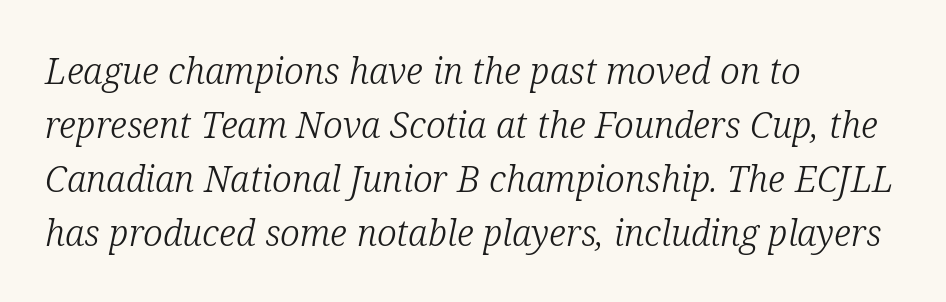
Check the space under the baseline: it is left empty. The face used here has a pronounced slope to its letters. The paragraph shown leans on its left margin. Is there much room between lines? A standard amount, neither cramped nor airy. Inter-character spacing is left at the font's built-in metrics. Is this a fixed-width face? No — the glyphs have proportional, varying widths.
